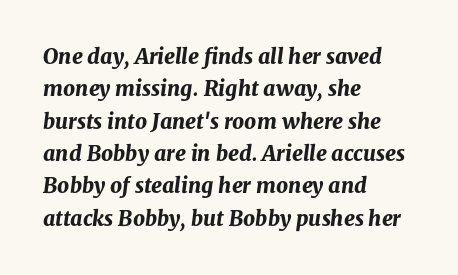
Q: Is the text bold? A: Yes.
Q: Is the text italic (slanted)? A: Yes, it leans right by about 8 degrees.
Q: Is the text underlined? A: No.
Q: How is the paragraph aligned? A: Left-aligned.
Q: Is the spacing between letters normal or unusually wide? A: Normal.
Q: Is the spacing between lines tight, normal or loose? A: Normal.
